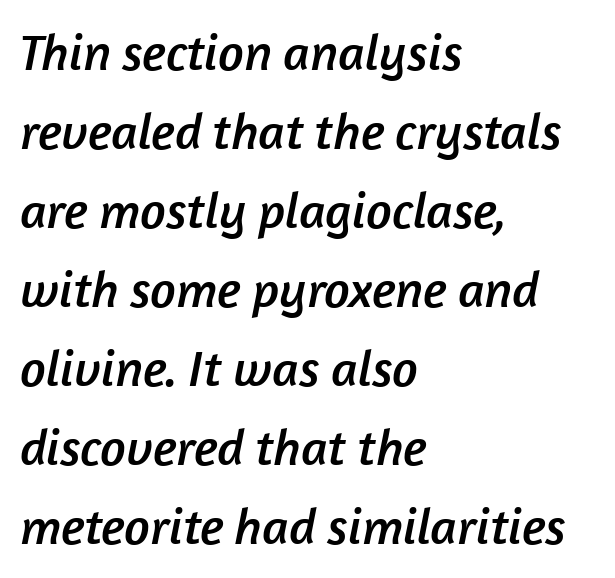
The image shows 51 px sans-serif type; set left-aligned, normal line spacing (1.55x), normal letter spacing, not underlined; low stroke contrast and a medium x-height.
